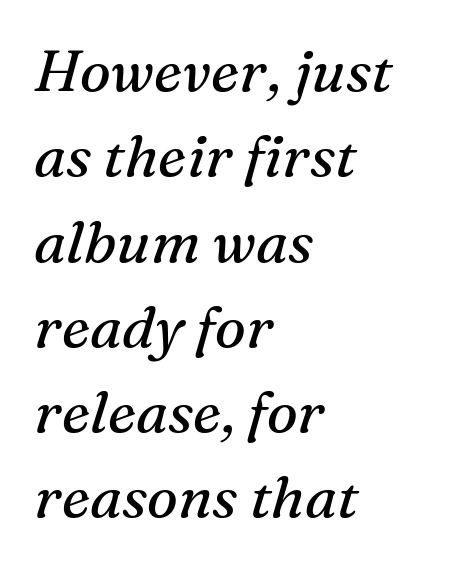
{"serif": "yes", "italic": "yes", "lean": "right", "slant_degrees": 16, "bold": "no", "weight": "regular", "width": "normal", "stroke_contrast": "medium", "x_height": "medium", "monospaced": "no", "underline": "no", "align": "left", "line_spacing": "normal", "line_spacing_ratio": 1.47, "letter_spacing": "normal", "letter_spacing_em": 0.0, "glyph_px": 58}
